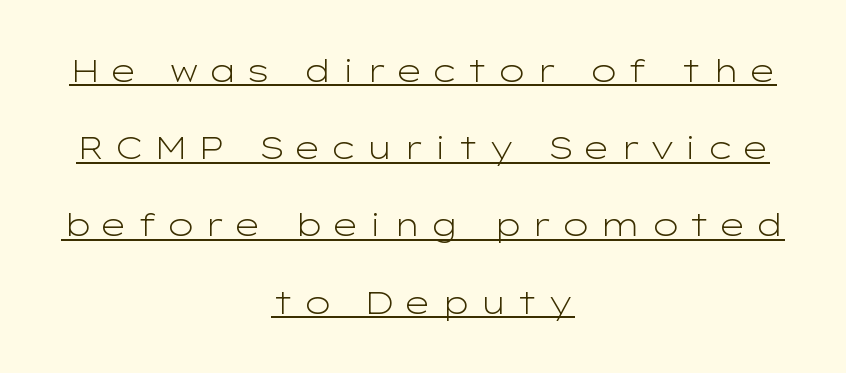
Horizontal bands of white between lines are thick stripes. To sum up the face: it is a sans, with no serifs. The typesetter has applied underlining to the passage shown. Each letter keeps its own natural width here, so spacing adapts to shape. Style check: upright.
